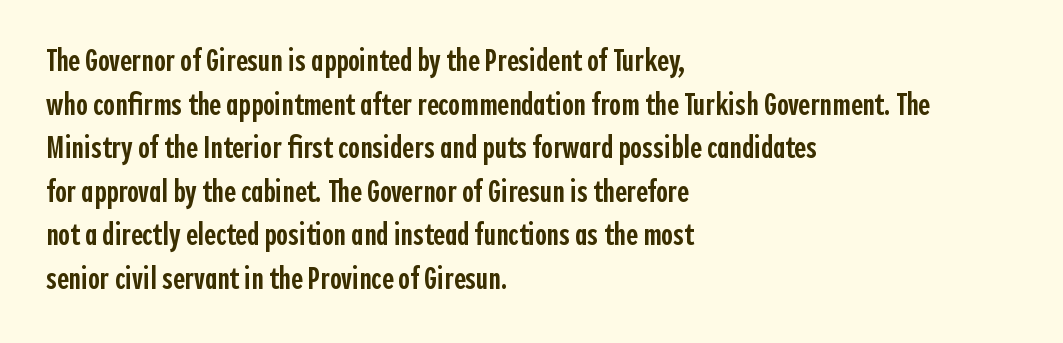
The image shows 32 px semibold, condensed sans-serif type, upright; set left-aligned, normal line spacing (1.36x), normal letter spacing, not underlined; a medium x-height.
